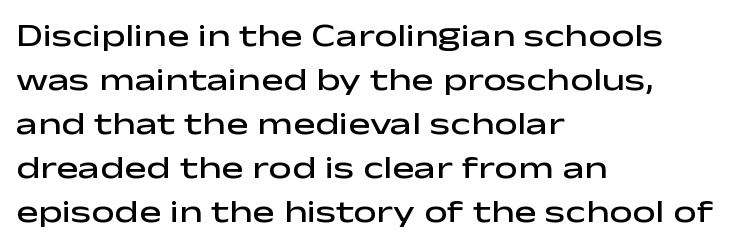
{"serif": "no", "italic": "no", "bold": "semi", "weight": "semibold", "width": "wide", "stroke_contrast": "low", "x_height": "medium", "monospaced": "no", "underline": "no", "align": "left", "line_spacing": "normal", "line_spacing_ratio": 1.33, "letter_spacing": "normal", "letter_spacing_em": 0.0, "glyph_px": 33}
